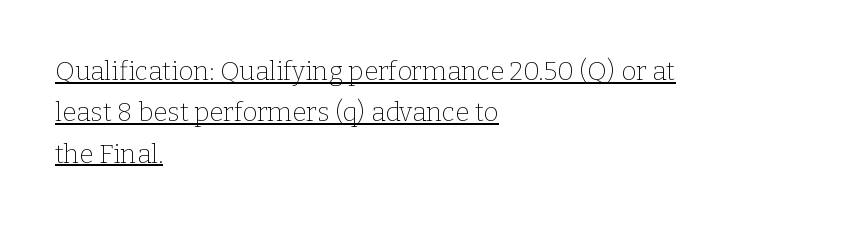
Observe the ordinary spacing: letters are neighbours, not strangers. Caption: multi-line text, flush left, ragged right. The leading is moderate, giving the passage an even texture. Upright lettering throughout. Underline: present.
